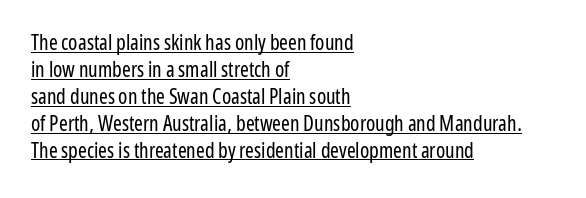
Notice how descenders clear the ascenders below comfortably — that's standard leading. Quick note: underline on. Italic? Not at all — the glyphs are vertical. Does extra space separate the letters? No, they use regular spacing.
